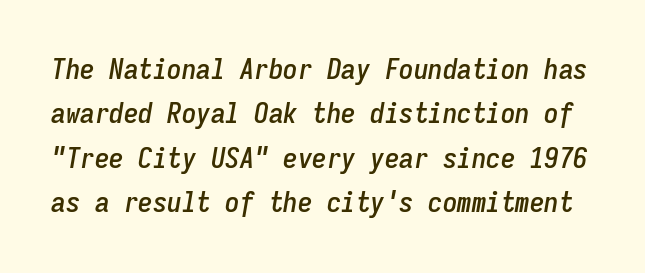
{"italic": "yes", "lean": "right", "slant_degrees": 9, "width": "condensed", "stroke_contrast": "low", "x_height": "medium", "monospaced": "yes", "underline": "no", "line_spacing": "normal", "line_spacing_ratio": 1.53, "letter_spacing": "normal", "letter_spacing_em": 0.0, "glyph_px": 29}
